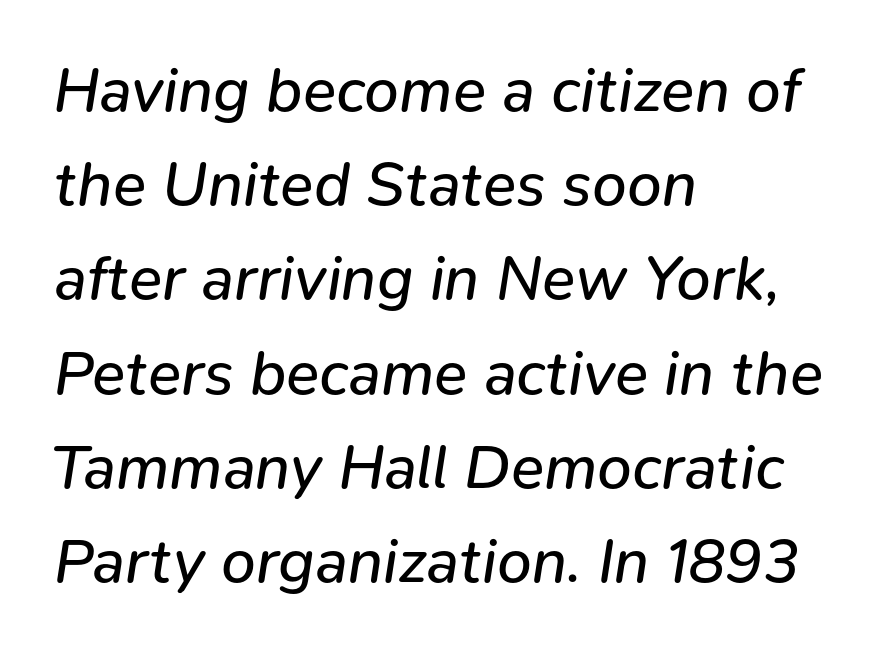
Compared with typical body copy, the letter spacing here is the same. Line spacing here is normal. Here the designer chose a conventional face with non-uniform glyph widths. Alignment: flush left. Quick note: underline off. The letters look calm and open, with moderate or lighter stems.
